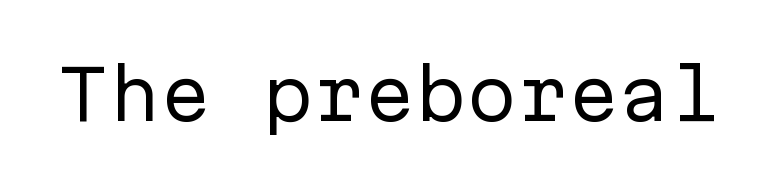
Q: Is the text bold? A: No.
Q: Is the text italic (slanted)? A: No, it is upright.
Q: Is the typeface a serif or a sans-serif typeface? A: Sans-serif.
Q: Is the text underlined? A: No.
Q: Is the spacing between letters normal or unusually wide? A: Normal.
Q: Width (condensed, normal, or wide)? A: Normal.
Q: Stroke contrast? A: Low.
Q: x-height? A: Medium.
Q: Monospaced? A: Yes.
